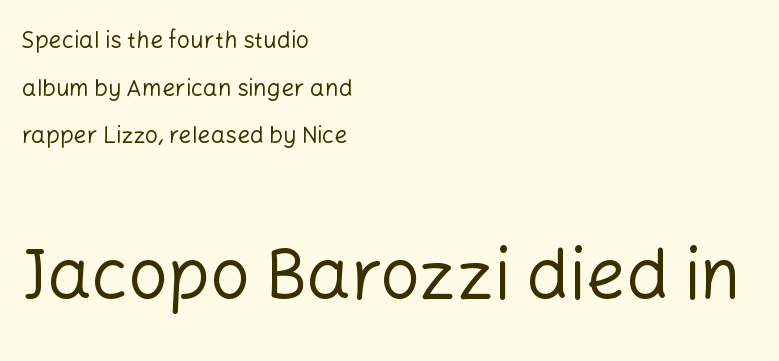
Which margin do the lines hug? The left one — the right edge is uneven. The designer dialed line spacing up above the default. The letterforms sit shoulder to shoulder at normal distance. Varying glyph widths throughout — classic text-font behaviour. Scale increases going downward across the two blocks.
